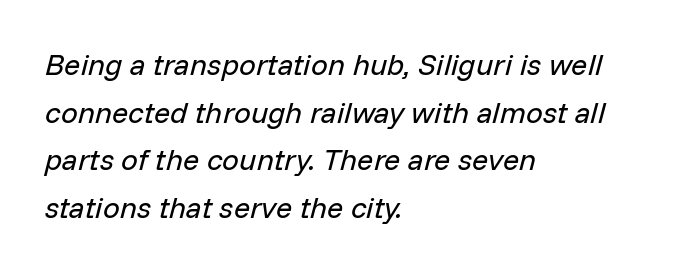
The image shows 30 px regular-weight type, italic (leaning right); set left-aligned, normal line spacing (1.59x), normal letter spacing, not underlined; low stroke contrast and a medium x-height.
